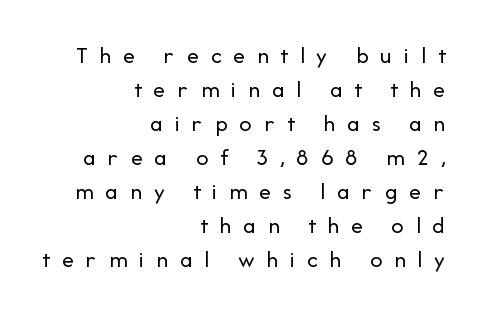
Descenders are the only things crossing below the line. The letterforms sit at book weight or below. Notice how the stems are strictly vertical — no italics here. The rag falls on the left side of this text block. Rows of type keep a routine distance in the vertical direction.
